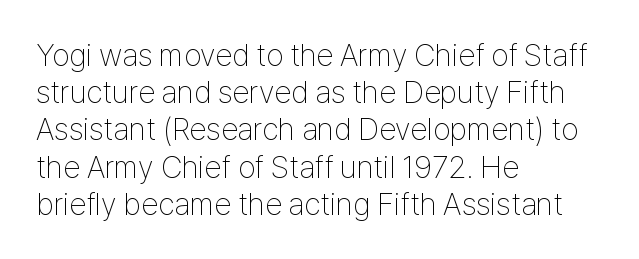
The image shows 31 px thin, condensed sans-serif type, upright; set left-aligned, line spacing 1.2x, normal letter spacing, not underlined; low stroke contrast and a medium x-height.
